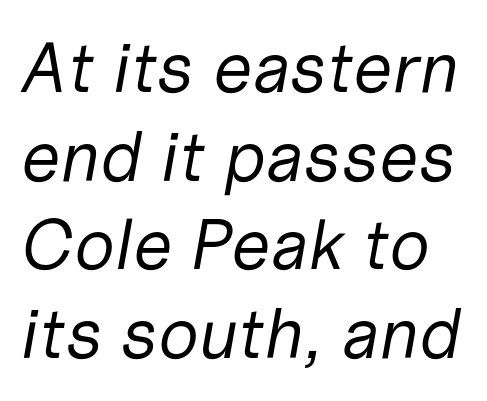
{"italic": "yes", "lean": "right", "slant_degrees": 10, "bold": "no", "weight": "regular", "width": "normal", "stroke_contrast": "low", "x_height": "medium", "monospaced": "no", "underline": "no", "line_spacing": "normal", "line_spacing_ratio": 1.25, "letter_spacing": "normal", "letter_spacing_em": 0.0, "glyph_px": 71}
